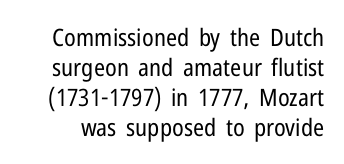
{"italic": "no", "bold": "no", "underline": "no", "line_spacing": "normal", "line_spacing_ratio": 1.25, "letter_spacing": "normal", "letter_spacing_em": 0.0, "glyph_px": 24}
